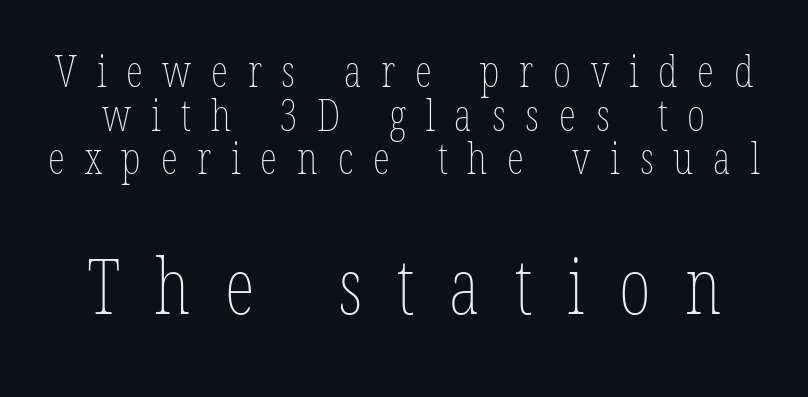
Q: Is the text bold? A: No.
Q: Is the text italic (slanted)? A: No, it is upright.
Q: Is the text underlined? A: No.
Q: Is the spacing between letters normal or unusually wide? A: Unusually wide.
Q: Is the spacing between lines tight, normal or loose? A: Tight.
Q: Which block of text is set in a larger size, the first (top) or the second (bottom)? A: The second (bottom) one.
Q: Width (condensed, normal, or wide)? A: Condensed.
Q: Stroke contrast? A: Low.
Q: x-height? A: Medium.
Q: Monospaced? A: No.
